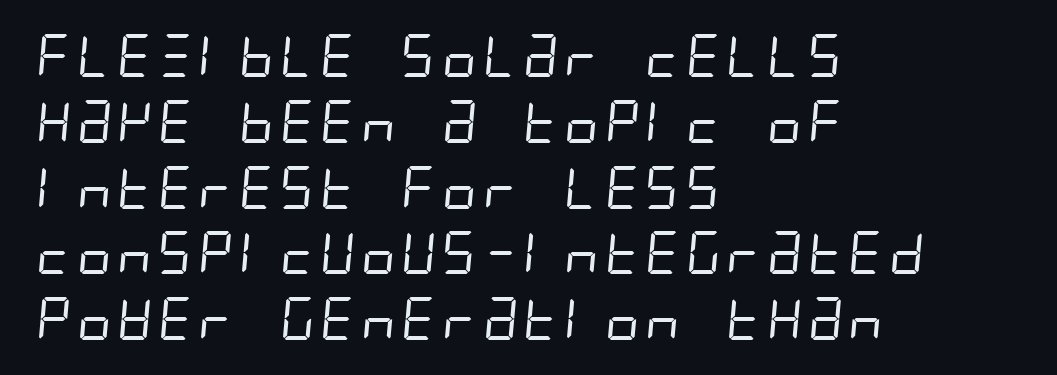
{"serif": "no", "bold": "no", "weight": "regular", "width": "condensed", "stroke_contrast": "low", "x_height": "large", "underline": "no", "align": "left", "line_spacing": "normal", "line_spacing_ratio": 1.53, "letter_spacing": "normal", "letter_spacing_em": 0.0, "glyph_px": 43}
